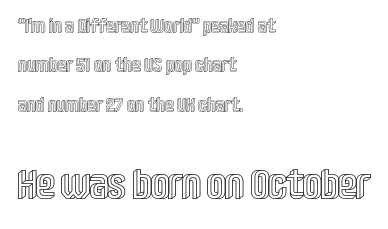
A student would call this left alignment; a typographer would say flush left, rag right. The lines are spread far apart with generous leading. Vertical strokes here are truly vertical. Is the letter spacing exaggerated? No — it looks like the ordinary default.
